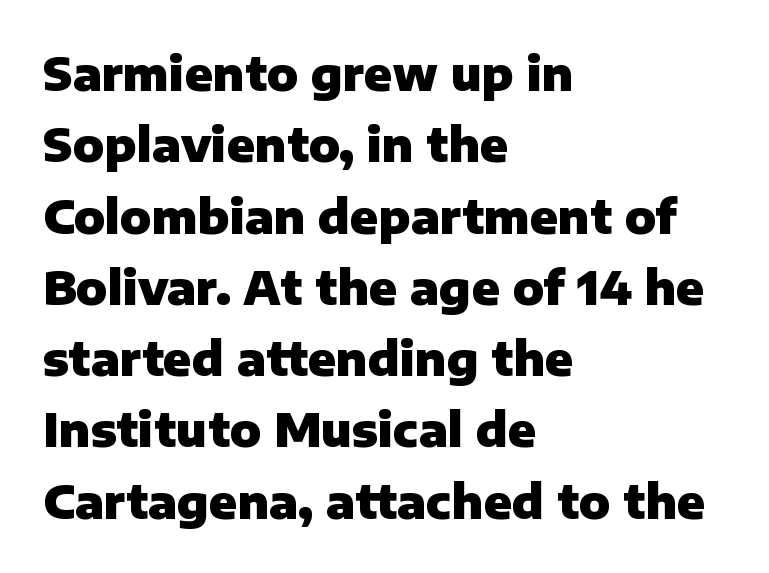
Q: Is the text bold? A: Yes.
Q: Is the text italic (slanted)? A: No, it is upright.
Q: Is the typeface a serif or a sans-serif typeface? A: Sans-serif.
Q: Is the text underlined? A: No.
Q: How is the paragraph aligned? A: Left-aligned.
Q: Is the spacing between letters normal or unusually wide? A: Normal.
Q: Is the spacing between lines tight, normal or loose? A: Normal.
Q: Width (condensed, normal, or wide)? A: Normal.
Q: Stroke contrast? A: Low.
Q: x-height? A: Medium.
Q: Monospaced? A: No.
